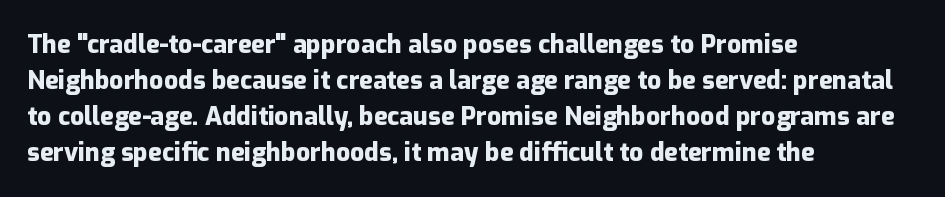
Nope, not italic — everything's standing straight. A normal amount of white space separates one row of letters from the next. Pretty heavy lettering here — definitely bold. Line starts are locked; line ends wander. Tracking here is standard; glyphs follow each other at the usual distance. Decoration check: the copy has no underline.
